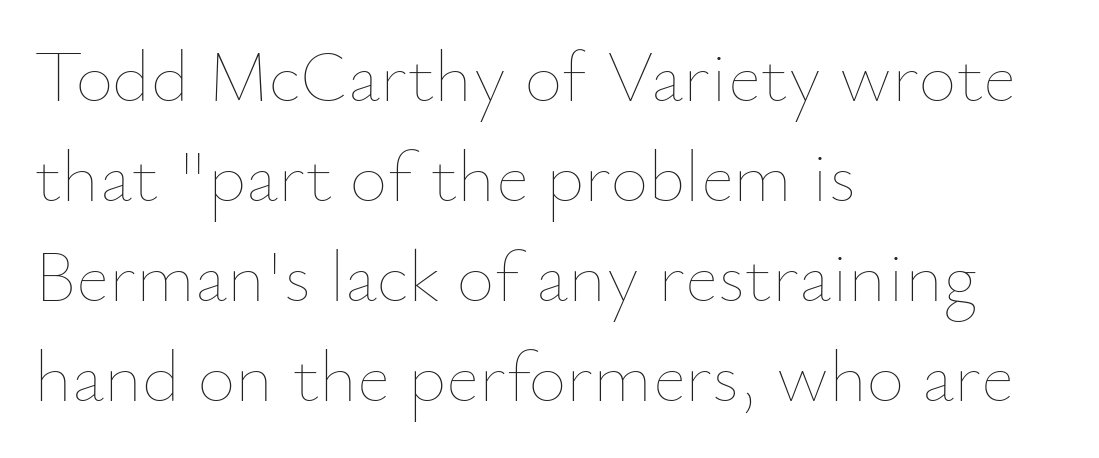
Compared with typical paragraphs, the rows here are spaced about the same. Nothing unusual about the tracking: characters are spaced as the font intends. All the whitespace from short lines collects on the right. The specimen omits any rule beneath the text block's lines.
